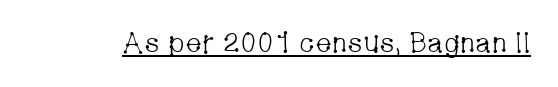
The image shows 28 px light, condensed serif type, upright; set normal letter spacing, underlined; low stroke contrast and a medium x-height.
